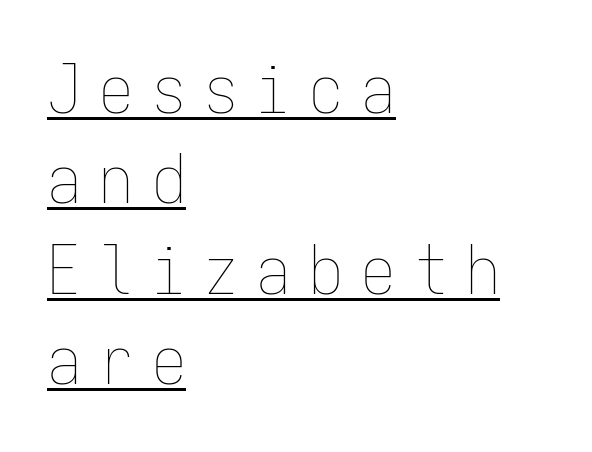
Q: Is the text bold? A: No.
Q: Is the text italic (slanted)? A: No, it is upright.
Q: Is the text underlined? A: Yes.
Q: How is the paragraph aligned? A: Left-aligned.
Q: Is the spacing between letters normal or unusually wide? A: Unusually wide.
Q: Is the spacing between lines tight, normal or loose? A: Normal.
Q: Width (condensed, normal, or wide)? A: Condensed.
Q: Stroke contrast? A: Low.
Q: x-height? A: Medium.
Q: Monospaced? A: Yes.
